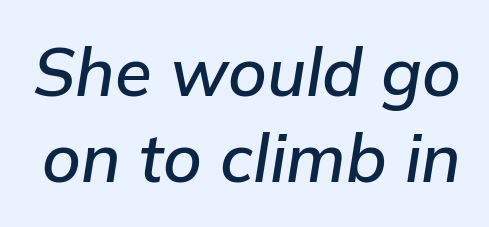
The image shows 67 px text type, italic (leaning right); set normal line spacing (1.28x), normal letter spacing, not underlined; low stroke contrast and a medium x-height.
